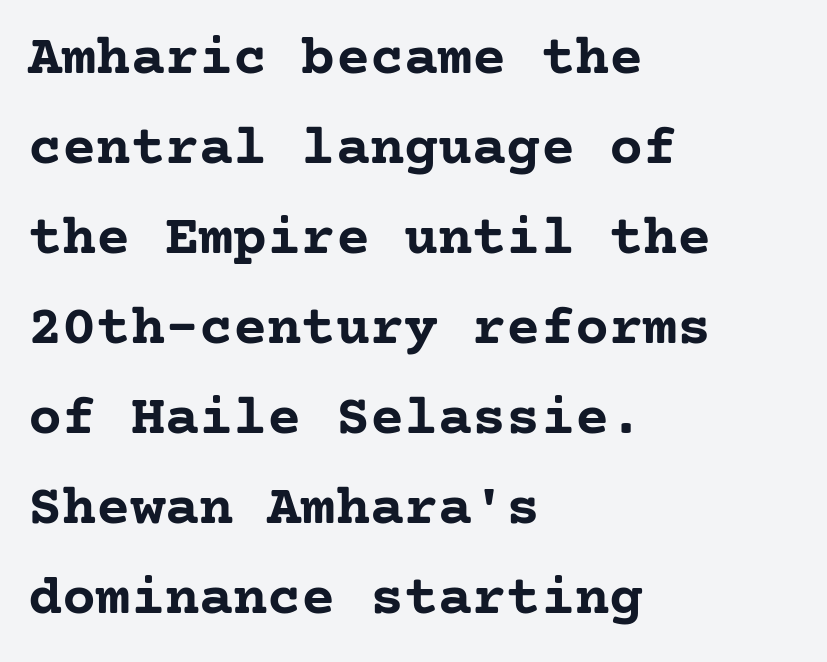
The image shows 57 px semibold serif type, upright; set left-aligned, normal line spacing (1.58x), normal letter spacing, not underlined; low stroke contrast and a medium x-height.
